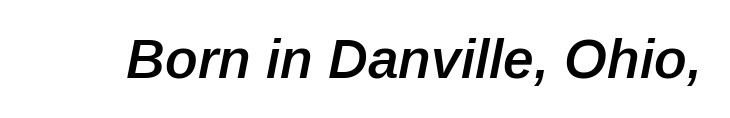
Q: Is the text bold? A: Semi-bold.
Q: Is the text italic (slanted)? A: Yes, it leans right by about 12 degrees.
Q: Is the text underlined? A: No.
Q: Is the spacing between letters normal or unusually wide? A: Normal.
Q: Width (condensed, normal, or wide)? A: Normal.
Q: Stroke contrast? A: Low.
Q: x-height? A: Medium.
Q: Monospaced? A: No.
